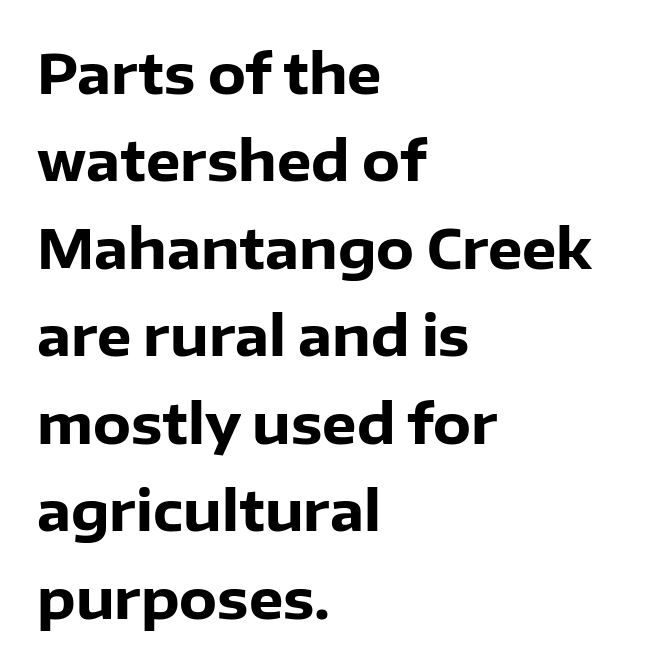
{"serif": "no", "italic": "no", "bold": "yes", "weight": "heavy", "width": "normal", "stroke_contrast": "low", "x_height": "medium", "monospaced": "no", "underline": "no", "align": "left", "line_spacing": "normal", "line_spacing_ratio": 1.59, "letter_spacing": "normal", "letter_spacing_em": 0.0, "glyph_px": 55}
